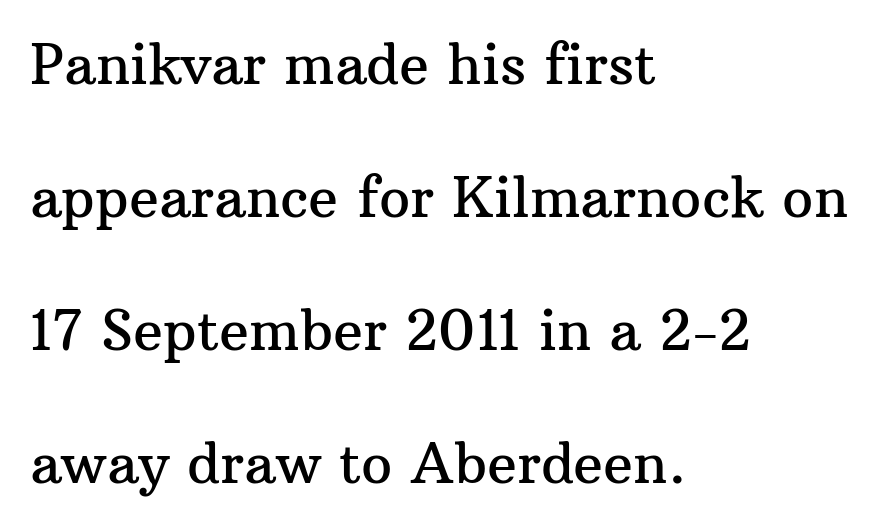
The typography opts for an upright posture over an oblique one. Does the leading feel generous? Absolutely, it's lavish. Proportional: the letters do not fall into vertical columns. No word sits above an underline.
